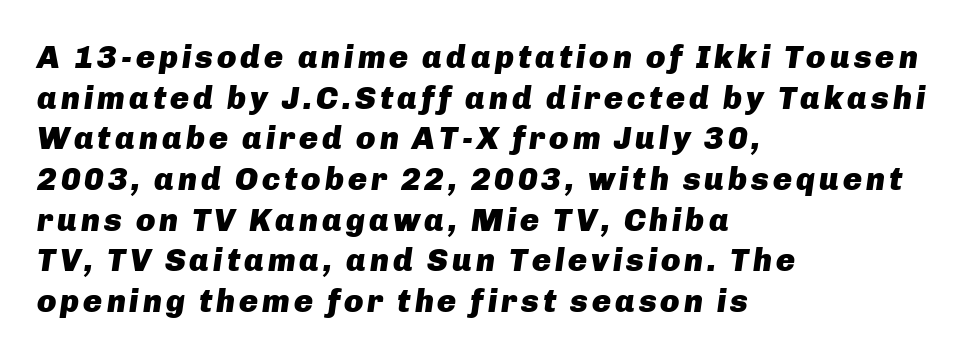
The image shows 32 px heavy type, italic (leaning right); set left-aligned, normal line spacing (1.27x), not underlined; low stroke contrast and a medium x-height.
